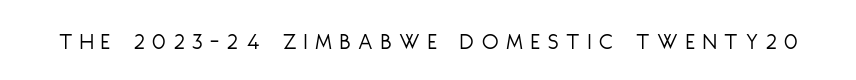
The image shows 24 px text type, upright; set unusually wide letter spacing (+0.33 em), not underlined.
